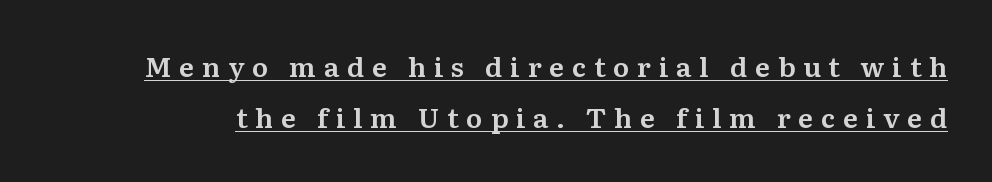
Q: Is the text italic (slanted)? A: No, it is upright.
Q: Is the text underlined? A: Yes.
Q: Is the spacing between letters normal or unusually wide? A: Unusually wide.
Q: Is the spacing between lines tight, normal or loose? A: Loose.
